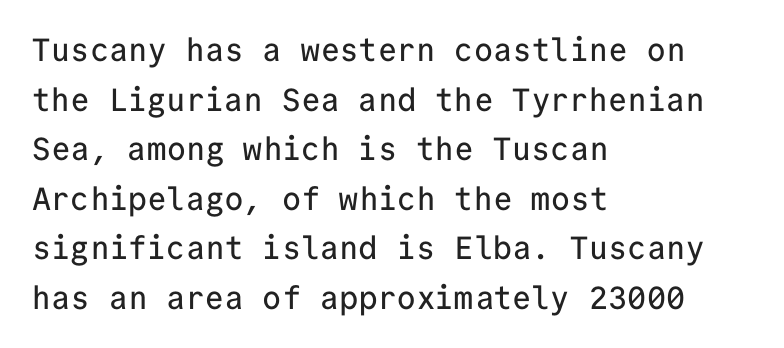
{"serif": "no", "italic": "no", "width": "normal", "stroke_contrast": "low", "x_height": "medium", "monospaced": "yes", "underline": "no", "align": "left", "line_spacing": "normal", "line_spacing_ratio": 1.55, "letter_spacing": "normal", "letter_spacing_em": 0.0, "glyph_px": 32}
